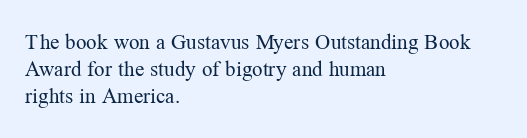
{"italic": "no", "bold": "no", "underline": "no", "align": "left", "line_spacing": "normal", "line_spacing_ratio": 1.29, "letter_spacing": "normal", "letter_spacing_em": 0.0, "glyph_px": 21}
